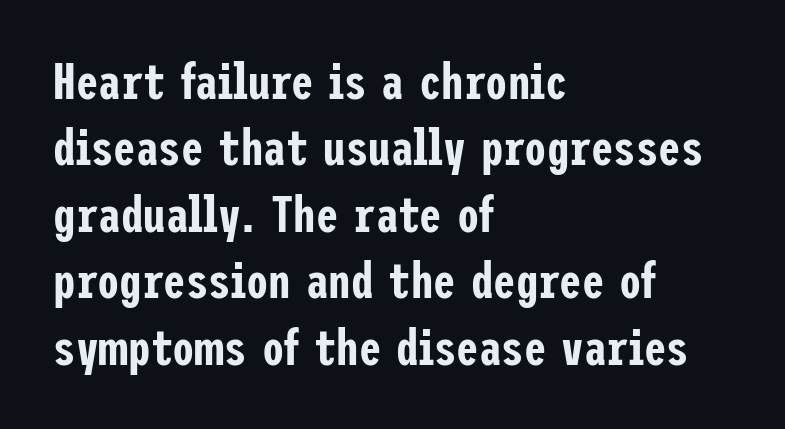
This sample keeps an unexceptional amount of space between lines. Underlining? Definitely not there. Alignment: flush left. The line texture is even and compact thanks to regular tracking. These lines are composed in type without serifs. When letters stand straight like this, we call the style roman or upright.
